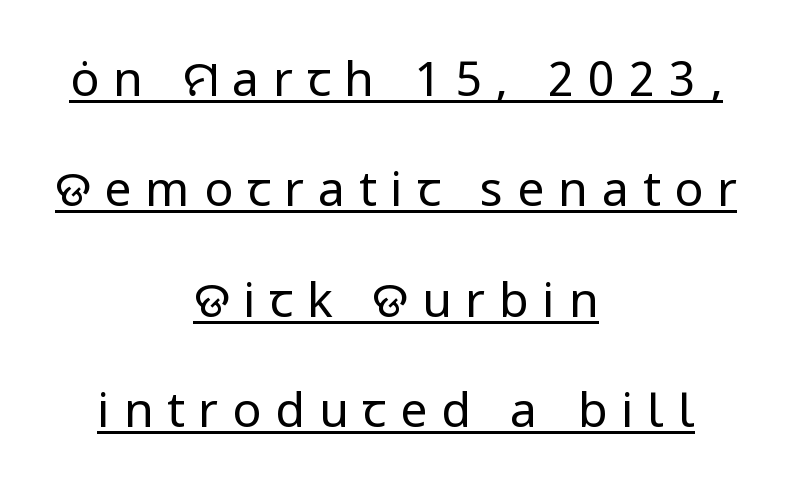
In terms of leading, this rendering errs on the spacious side. Does the lettering tilt? It doesn't — this is upright. In designer terms, the underline attribute is active on this setting. The setting favours the middle, as headings and verse often do.
